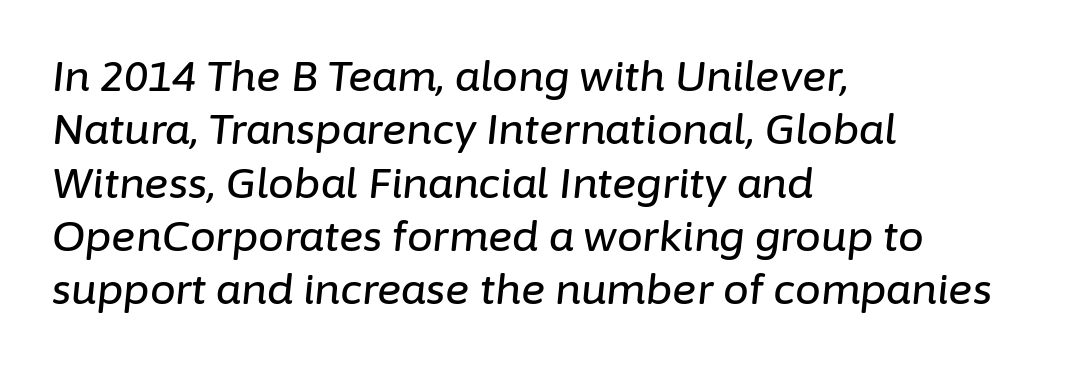
The face used here is proportionally spaced, like ordinary book or web type. Each row of text sits above clean, open space. Short note: letters normally spaced. Is the type slanted? Yes — the strokes lean at a clear angle. Students, observe: this is what conventionally led text looks like.
